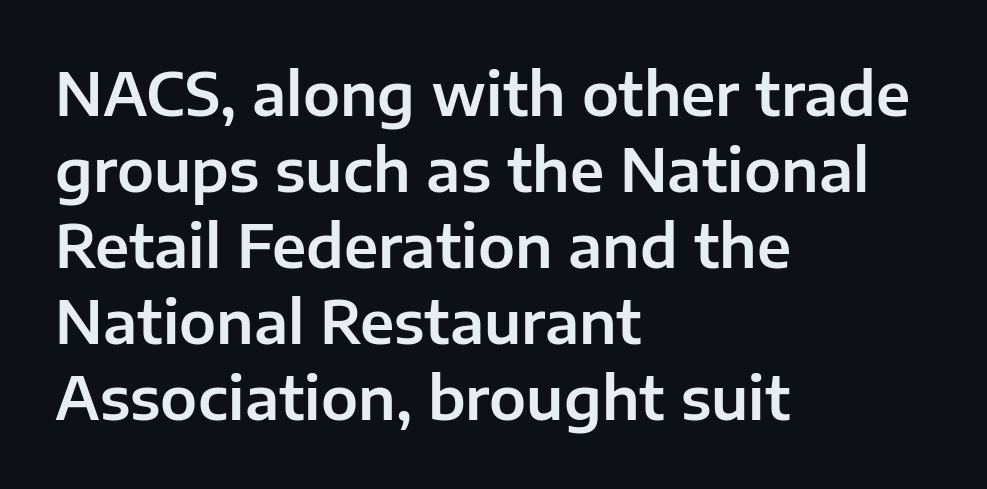
Q: Is the text italic (slanted)? A: No, it is upright.
Q: Is the typeface a serif or a sans-serif typeface? A: Sans-serif.
Q: Is the text underlined? A: No.
Q: How is the paragraph aligned? A: Left-aligned.
Q: Is the spacing between letters normal or unusually wide? A: Normal.
Q: Is the spacing between lines tight, normal or loose? A: Normal.
Q: Width (condensed, normal, or wide)? A: Normal.
Q: Stroke contrast? A: Low.
Q: x-height? A: Medium.
Q: Monospaced? A: No.
